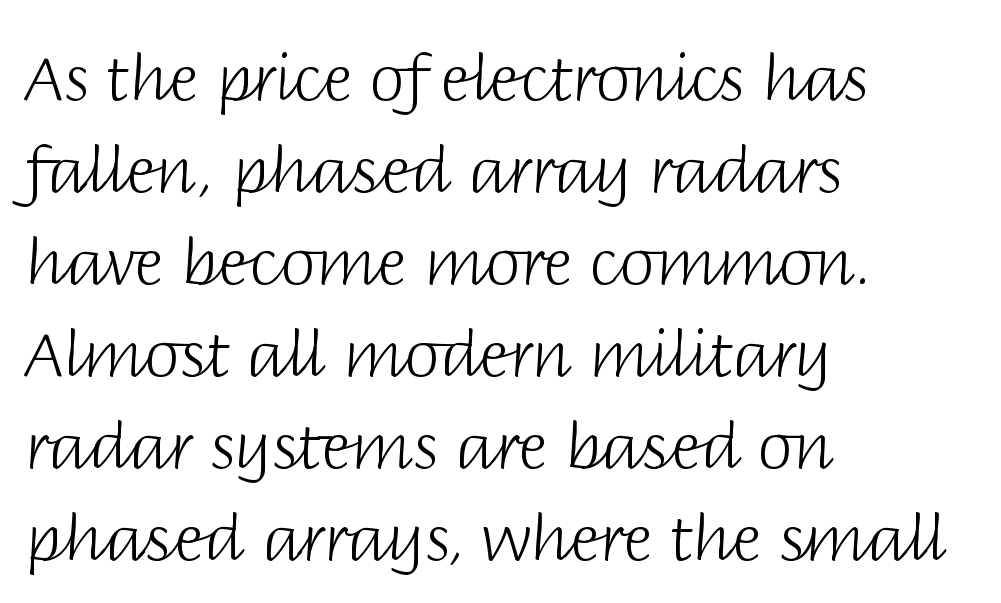
The image shows 63 px light sans-serif type, upright; set left-aligned, normal line spacing (1.46x), normal letter spacing, not underlined; low stroke contrast and a large x-height.
